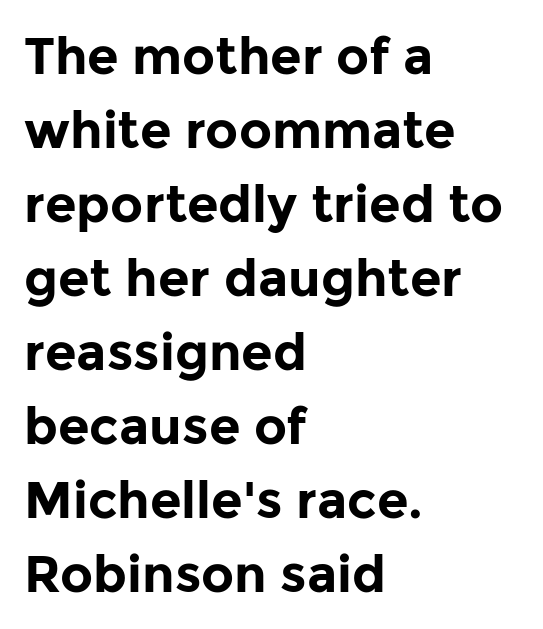
Q: Is the text bold? A: Yes.
Q: Is the text italic (slanted)? A: No, it is upright.
Q: Is the typeface a serif or a sans-serif typeface? A: Sans-serif.
Q: Is the text underlined? A: No.
Q: How is the paragraph aligned? A: Left-aligned.
Q: Is the spacing between letters normal or unusually wide? A: Normal.
Q: Is the spacing between lines tight, normal or loose? A: Normal.
Q: Width (condensed, normal, or wide)? A: Normal.
Q: Stroke contrast? A: Low.
Q: x-height? A: Medium.
Q: Monospaced? A: No.
